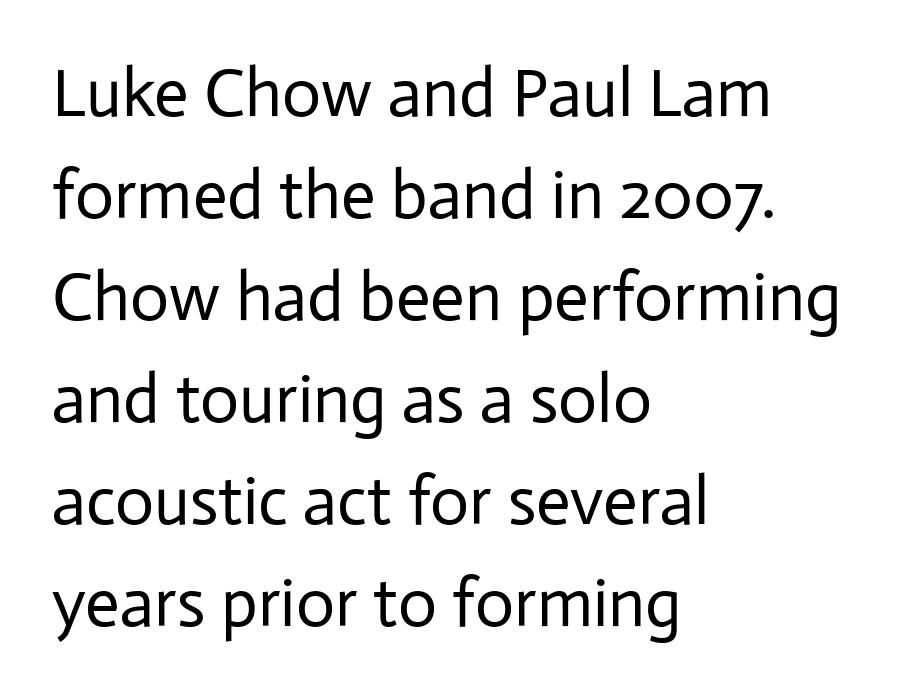
The passage shown has conventional tracking throughout. If you measured baseline to baseline, you'd find a middling distance. The passage is arranged the way most books set body copy — flush left. No heavy texture on the line: the type isn't bold. Tall strokes in this sample are plumb rather than angled. Regarding serifs, this sample does without them.
